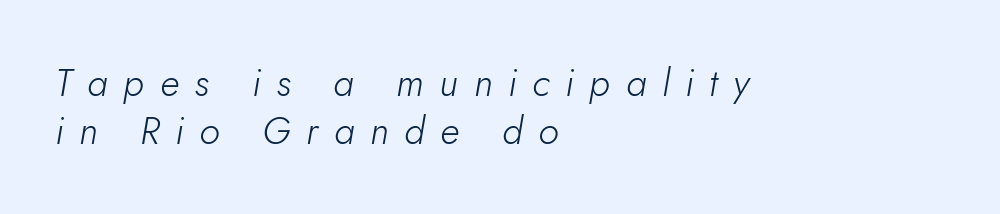
Q: Is the text bold? A: No.
Q: Is the text italic (slanted)? A: Yes, it leans right by about 10 degrees.
Q: Is the text underlined? A: No.
Q: How is the paragraph aligned? A: Left-aligned.
Q: Is the spacing between letters normal or unusually wide? A: Unusually wide.
Q: Is the spacing between lines tight, normal or loose? A: Normal.
Q: Width (condensed, normal, or wide)? A: Normal.
Q: Stroke contrast? A: Low.
Q: x-height? A: Small.
Q: Monospaced? A: No.
